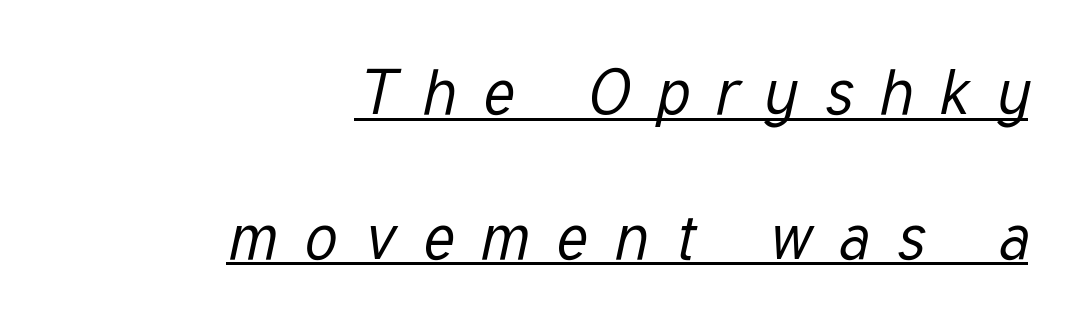
{"italic": "yes", "lean": "right", "slant_degrees": 12, "bold": "no", "weight": "regular", "width": "condensed", "stroke_contrast": "low", "x_height": "medium", "monospaced": "no", "underline": "yes", "align": "right", "line_spacing": "loose", "line_spacing_ratio": 2.26, "letter_spacing": "wide", "letter_spacing_em": 0.42, "glyph_px": 64}
